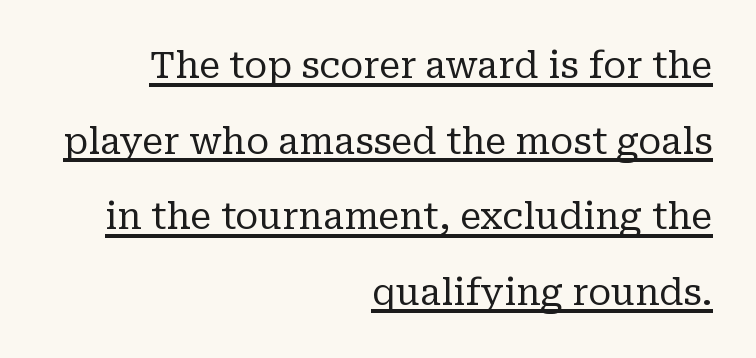
The image shows 36 px regular-weight serif type, upright; set right-aligned, loose line spacing (2.1x), normal letter spacing, underlined; low stroke contrast and a medium x-height.
